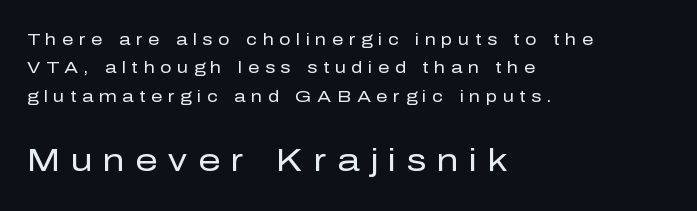
Each letter keeps its own natural width here, so spacing adapts to shape. The strip under each line holds only bare page. Vertical strokes here are truly vertical. The tracking jumps out immediately: characters are airy and widely separated. The lines are quadded left.
